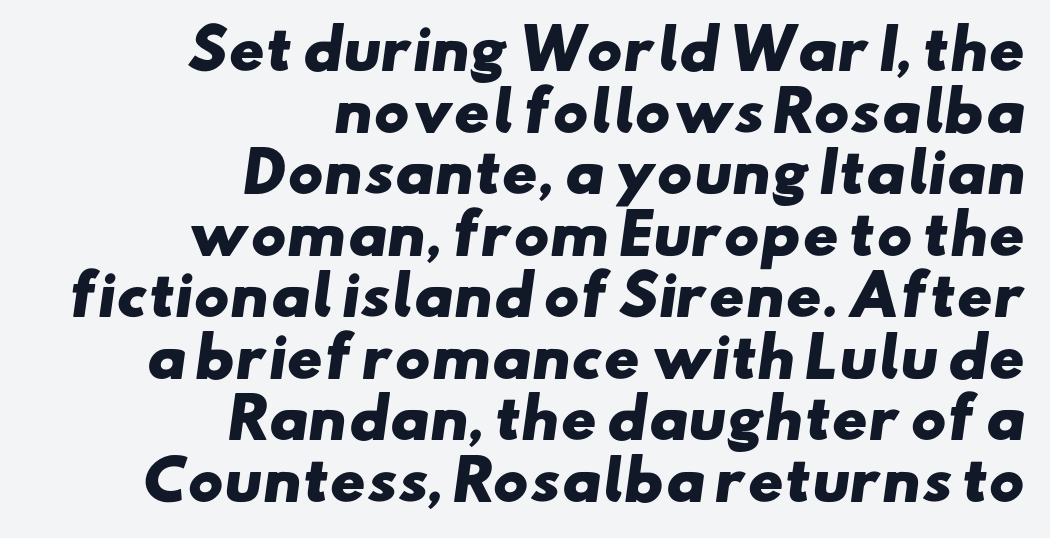
Each letter keeps its own natural width here, so spacing adapts to shape. Summary of weight: heavy, a full bold. These lines stack with their right ends in a neat column. Glyph-to-glyph distance matches everyday printed text.
